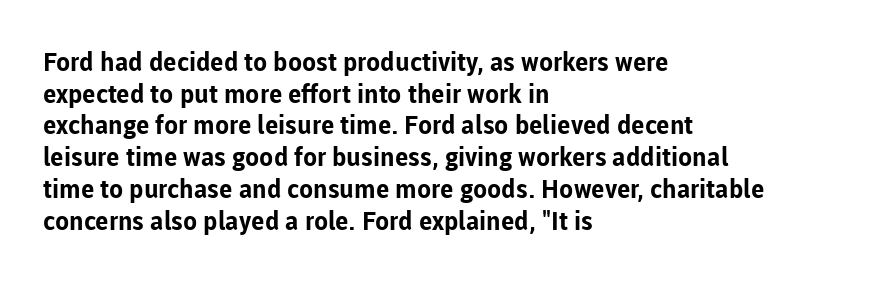
The image shows 26 px bold type, upright; set left-aligned, line spacing 1.22x, normal letter spacing, not underlined.
